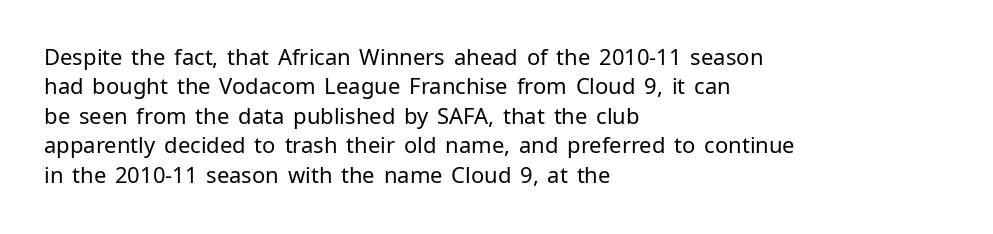
Q: Is the text bold? A: No.
Q: Is the text italic (slanted)? A: No, it is upright.
Q: Is the text underlined? A: No.
Q: How is the paragraph aligned? A: Left-aligned.
Q: Is the spacing between letters normal or unusually wide? A: Normal.
Q: Is the spacing between lines tight, normal or loose? A: Normal.
